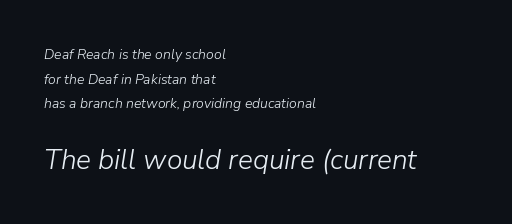
Q: Is the text bold? A: No.
Q: Is the text italic (slanted)? A: Yes, it leans right by about 9 degrees.
Q: Is the text underlined? A: No.
Q: How is the paragraph aligned? A: Left-aligned.
Q: Is the spacing between letters normal or unusually wide? A: Normal.
Q: Which block of text is set in a larger size, the first (top) or the second (bottom)? A: The second (bottom) one.
Q: Width (condensed, normal, or wide)? A: Normal.
Q: Stroke contrast? A: Low.
Q: x-height? A: Medium.
Q: Monospaced? A: No.
